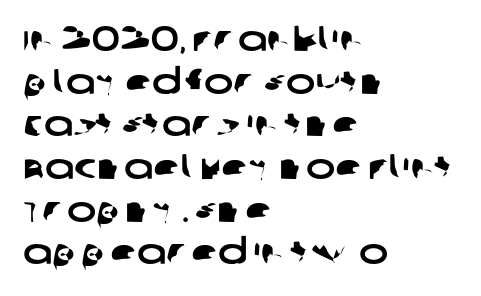
{"serif": "no", "width": "wide", "stroke_contrast": "low", "x_height": "large", "monospaced": "no", "underline": "no", "align": "left", "line_spacing_ratio": 1.22, "letter_spacing": "normal", "letter_spacing_em": 0.0, "glyph_px": 35}
